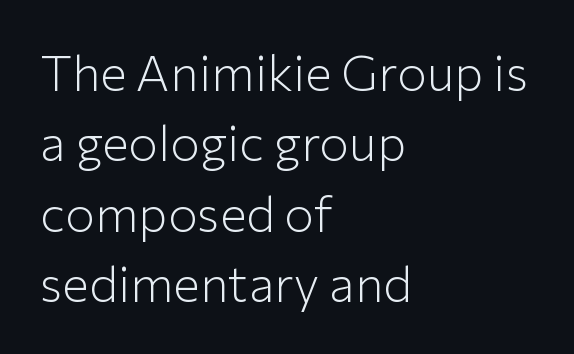
If you measured baseline to baseline, you'd find a middling distance. This sample uses plain, unmodified letter spacing. Is the block centered? No — it sits flush against the left margin. The font family rendered here belongs to the sans-serif group.
